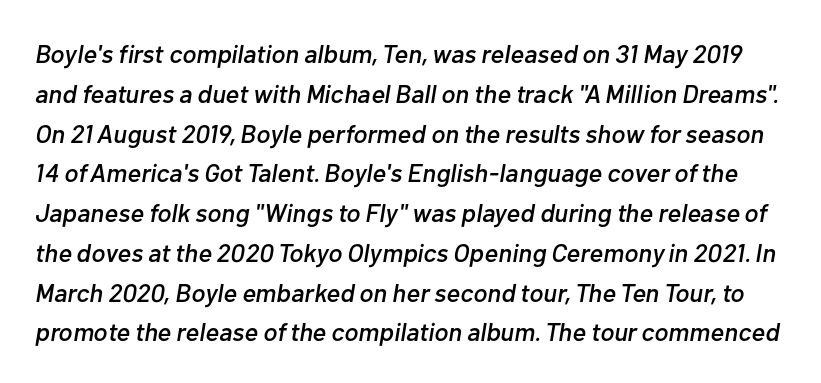
The image shows 26 px text type, italic (leaning right); set normal line spacing (1.53x), normal letter spacing, not underlined.
